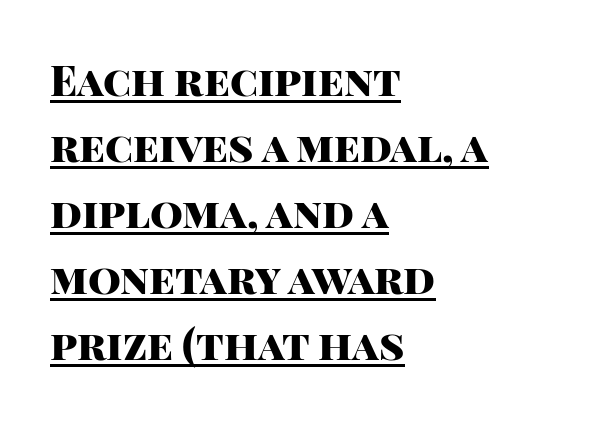
The letters advance in unequal steps, a hallmark of proportional type. Normally led — the rows are evenly, conventionally spaced. These lines carry a lot of weight — the face is fully bold. The lines in this sample share a left origin and differ only in where they stop. Stroke terminals: plain, sans-serif. The letters stand straight up with perfectly vertical stems.
